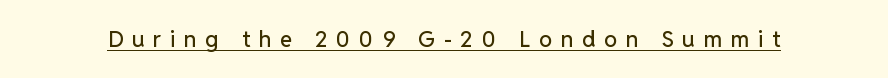
The image shows 22 px text type, upright; set unusually wide letter spacing (+0.4 em), underlined.
